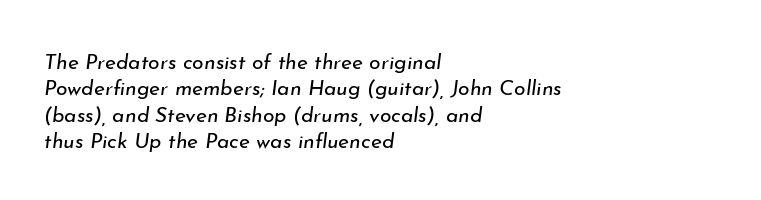
Q: Is the text bold? A: No.
Q: Is the text italic (slanted)? A: Yes, it leans right by about 7 degrees.
Q: Is the text underlined? A: No.
Q: How is the paragraph aligned? A: Left-aligned.
Q: Is the spacing between letters normal or unusually wide? A: Normal.
Q: Is the spacing between lines tight, normal or loose? A: Normal.
